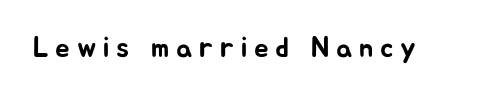
The letters are spread apart with noticeably loose tracking. You can tell from the bare stems that sans-serif type was used. Ordinary non-slanted type is in use. Bare-footed words on every line.
